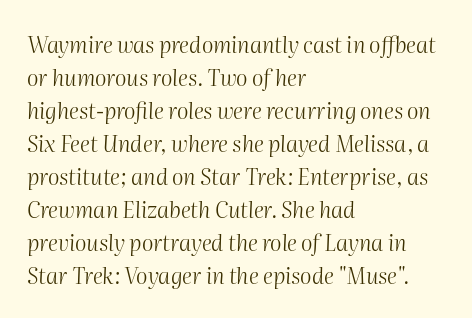
{"italic": "yes", "lean": "right", "slant_degrees": 2, "bold": "no", "underline": "no", "align": "left", "line_spacing": "normal", "line_spacing_ratio": 1.5, "letter_spacing": "normal", "letter_spacing_em": 0.0, "glyph_px": 22}
